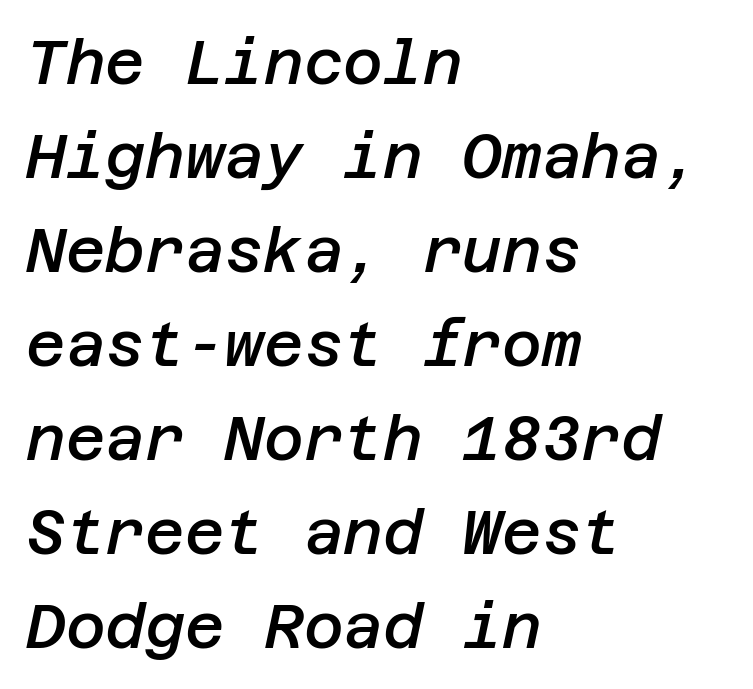
The image shows 61 px semibold type, italic (leaning right); set left-aligned, normal line spacing (1.54x), normal letter spacing, not underlined; low stroke contrast and a large x-height.
